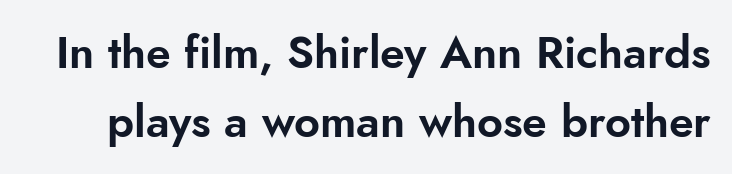
Q: Is the text italic (slanted)? A: No, it is upright.
Q: Is the typeface a serif or a sans-serif typeface? A: Sans-serif.
Q: Is the text underlined? A: No.
Q: Is the spacing between letters normal or unusually wide? A: Normal.
Q: Is the spacing between lines tight, normal or loose? A: Normal.
Q: Width (condensed, normal, or wide)? A: Normal.
Q: Stroke contrast? A: Low.
Q: x-height? A: Small.
Q: Monospaced? A: No.
